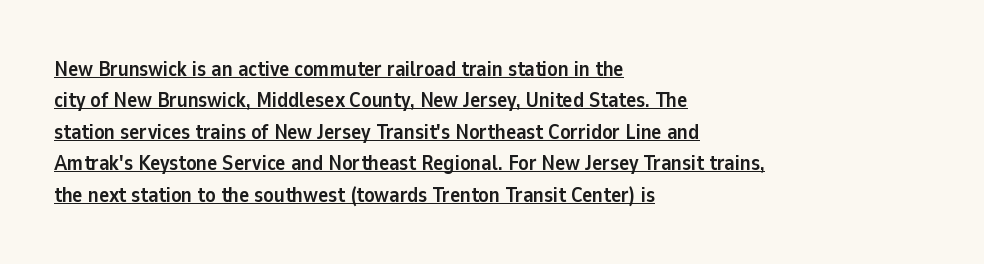
The image shows 21 px bold type, upright; set left-aligned, normal line spacing (1.5x), normal letter spacing, underlined.
